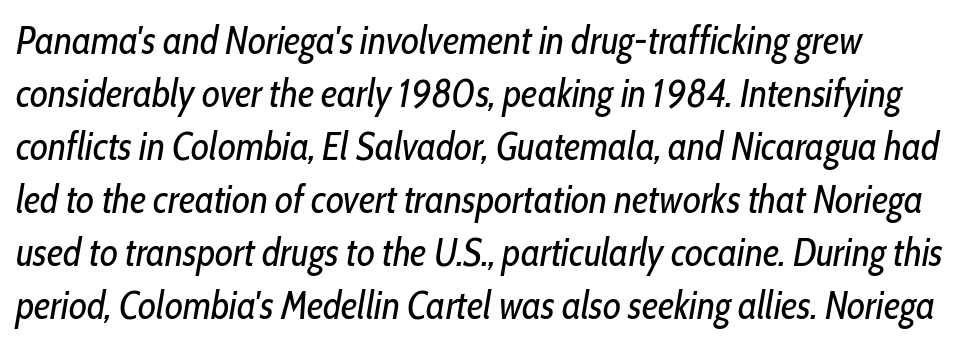
{"italic": "yes", "lean": "right", "slant_degrees": 10, "bold": "no", "weight": "regular", "width": "condensed", "stroke_contrast": "low", "x_height": "medium", "monospaced": "no", "underline": "no", "line_spacing": "normal", "line_spacing_ratio": 1.36, "letter_spacing": "normal", "letter_spacing_em": 0.0, "glyph_px": 39}
